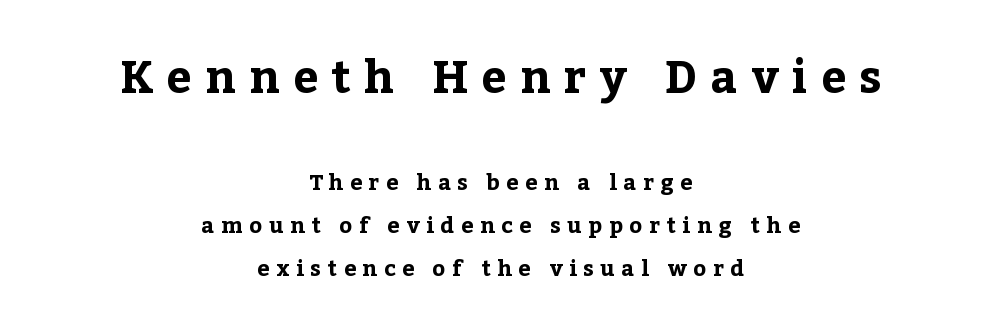
{"serif": "yes", "italic": "no", "bold": "yes", "weight": "bold", "width": "normal", "stroke_contrast": "low", "x_height": "medium", "monospaced": "no", "underline": "no", "align": "center", "line_spacing": "loose", "line_spacing_ratio": 1.94, "letter_spacing": "wide", "letter_spacing_em": 0.3, "larger_block": "first", "size_ratio": 2.05, "glyph_px": 45}
